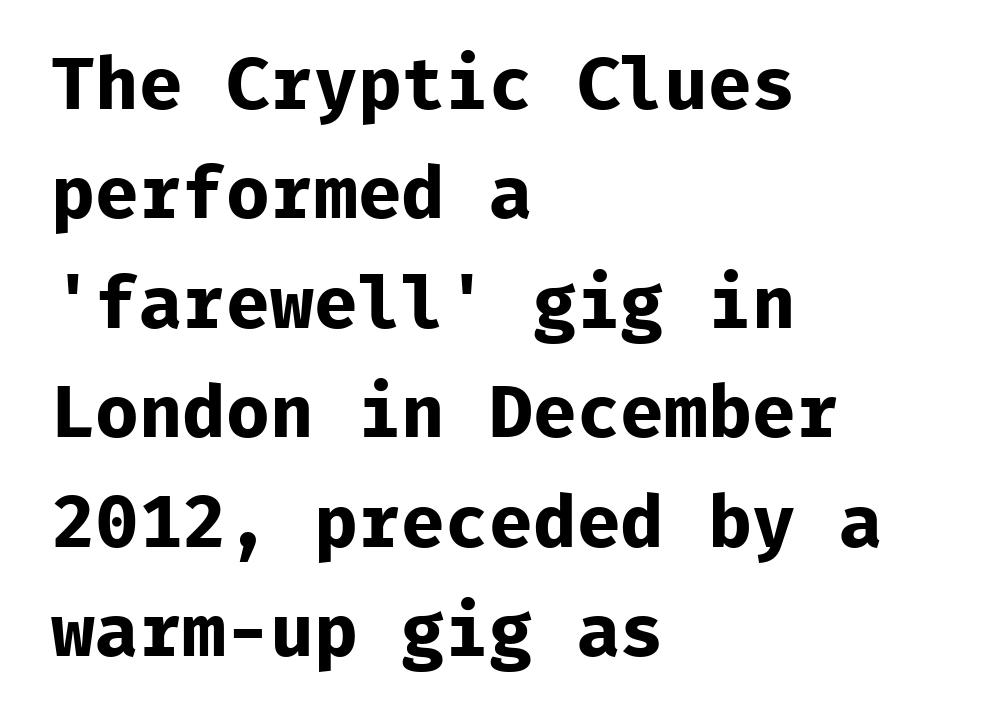
{"serif": "no", "italic": "no", "bold": "yes", "weight": "bold", "width": "normal", "stroke_contrast": "low", "x_height": "medium", "monospaced": "yes", "underline": "no", "align": "left", "line_spacing": "normal", "line_spacing_ratio": 1.5, "letter_spacing": "normal", "letter_spacing_em": 0.0, "glyph_px": 73}
